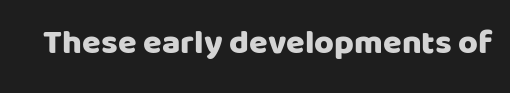
The image shows 34 px sans-serif type, upright; set normal letter spacing, not underlined; low stroke contrast and a large x-height.
